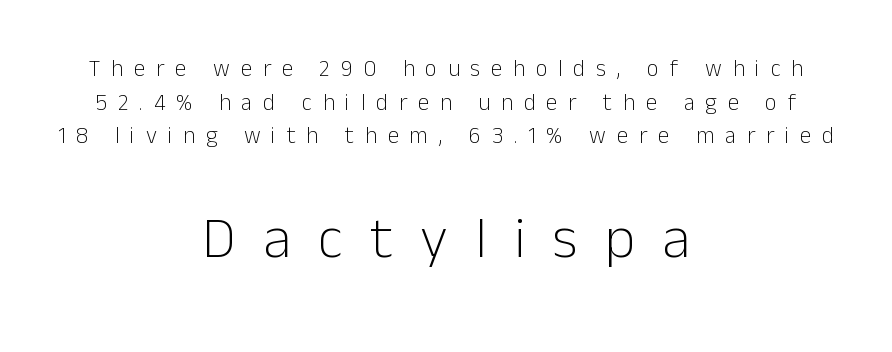
Q: Is the text bold? A: No.
Q: Is the text italic (slanted)? A: No, it is upright.
Q: Is the typeface a serif or a sans-serif typeface? A: Sans-serif.
Q: Is the text underlined? A: No.
Q: How is the paragraph aligned? A: Centered.
Q: Is the spacing between letters normal or unusually wide? A: Unusually wide.
Q: Is the spacing between lines tight, normal or loose? A: Normal.
Q: Which block of text is set in a larger size, the first (top) or the second (bottom)? A: The second (bottom) one.
Q: Width (condensed, normal, or wide)? A: Normal.
Q: Stroke contrast? A: Low.
Q: x-height? A: Medium.
Q: Monospaced? A: No.
